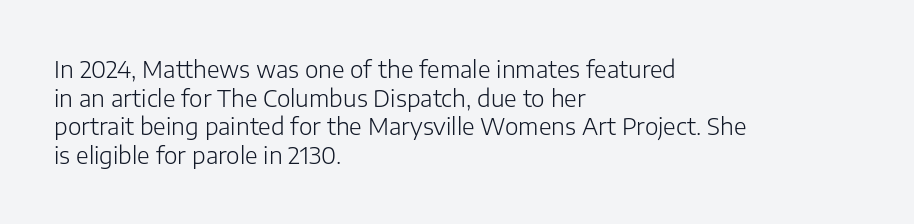
{"italic": "no", "bold": "no", "underline": "no", "align": "left", "line_spacing_ratio": 1.24, "letter_spacing": "normal", "letter_spacing_em": 0.0, "glyph_px": 23}
